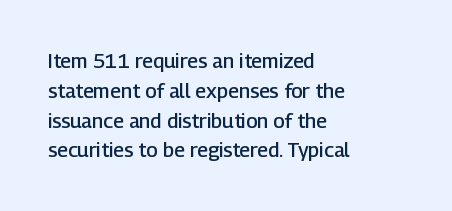
{"italic": "no", "bold": "semi", "underline": "no", "align": "left", "line_spacing": "normal", "line_spacing_ratio": 1.49, "letter_spacing": "normal", "letter_spacing_em": 0.0, "glyph_px": 20}
